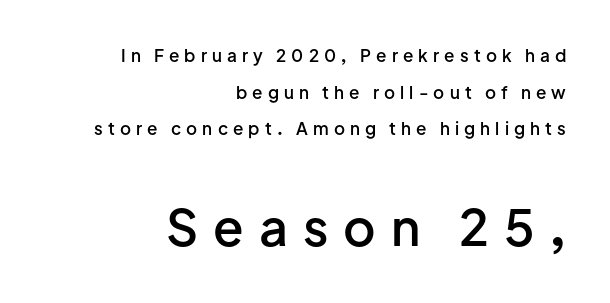
Quick note: interline space is abundant. Descenders are the only things crossing below the line. The ragged edge is on the left, which tells us the setting is flush right. The letters stand straight up with perfectly vertical stems.
